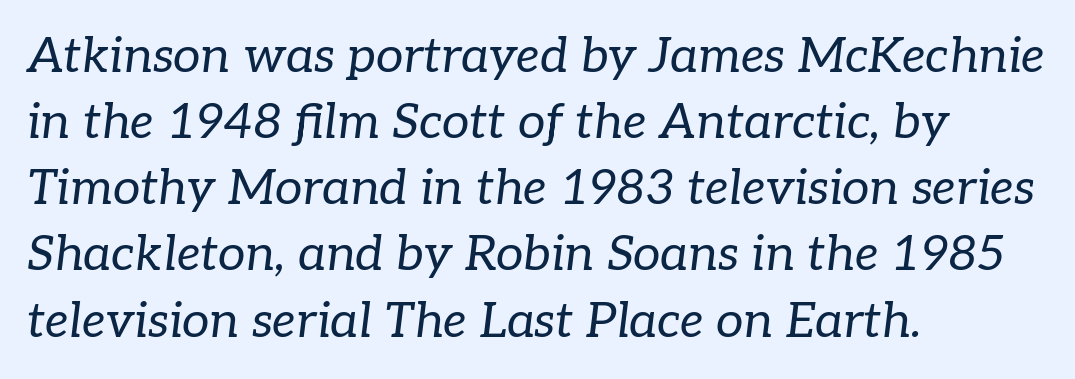
The image shows 49 px regular-weight serif type, italic (leaning right); set left-aligned, normal line spacing (1.35x), normal letter spacing, not underlined; low stroke contrast and a medium x-height.
